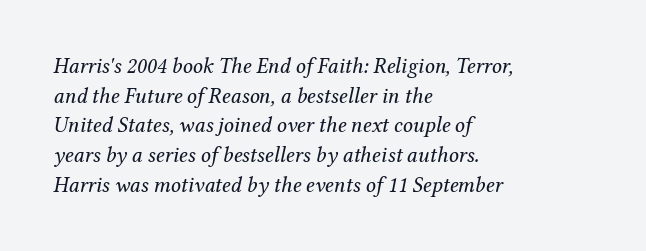
A normal amount of white space separates one row of letters from the next. Tracking here is standard; glyphs follow each other at the usual distance. Line starts are locked; line ends wander. Check under the words: just untouched page. Stroke mass is kept to a normal reading level or below. Would a proofreader flag this as italicized? Yes.
